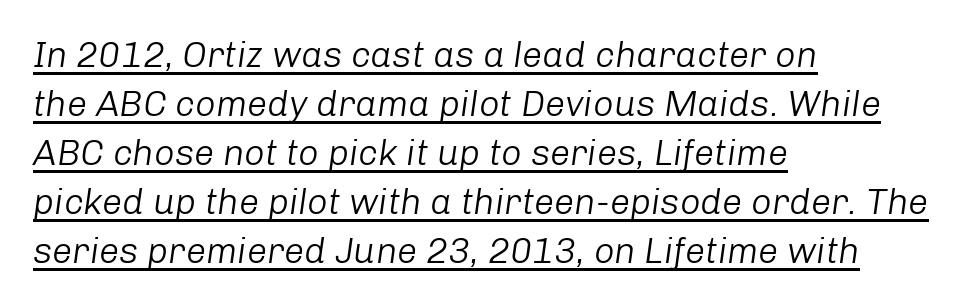
Q: Is the text bold? A: No.
Q: Is the text italic (slanted)? A: Yes, it leans right by about 8 degrees.
Q: Is the text underlined? A: Yes.
Q: How is the paragraph aligned? A: Left-aligned.
Q: Is the spacing between letters normal or unusually wide? A: Normal.
Q: Is the spacing between lines tight, normal or loose? A: Normal.
Q: Width (condensed, normal, or wide)? A: Normal.
Q: Stroke contrast? A: Low.
Q: x-height? A: Medium.
Q: Monospaced? A: No.
